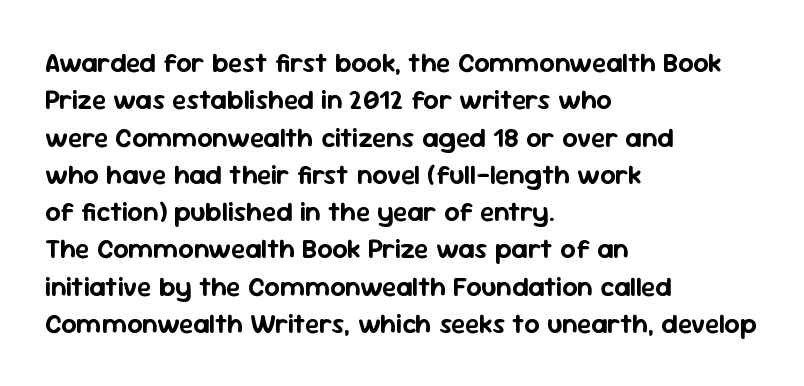
Normally led — the rows are evenly, conventionally spaced. Letter spacing: default. This is the regular roman posture of the typeface. Clear beneath every line of the passage. This rendering uses left alignment, leaving the right contour irregular.
